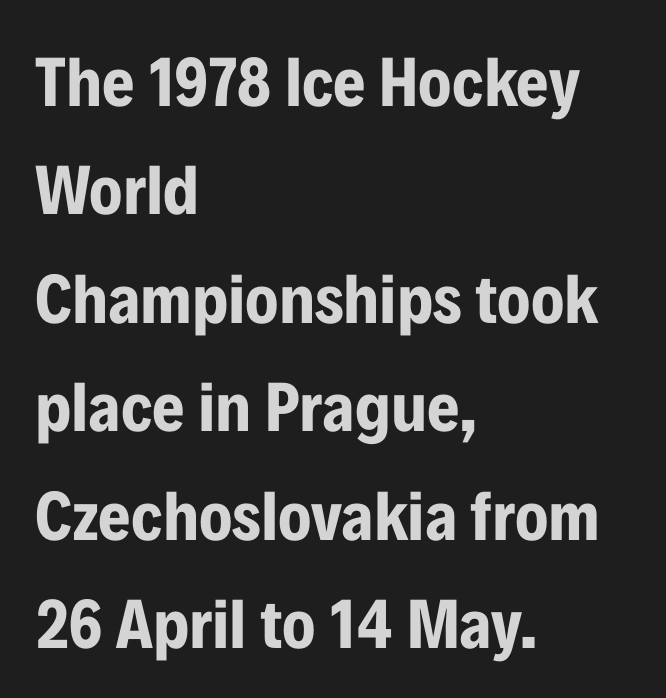
A sans-serif font was chosen for this passage. Check the space under the baseline: it is left empty. Summary of weight: heavy, a full bold. Interline gaps are of average width in this sample. Leftover space on each line is placed entirely after the last word.
